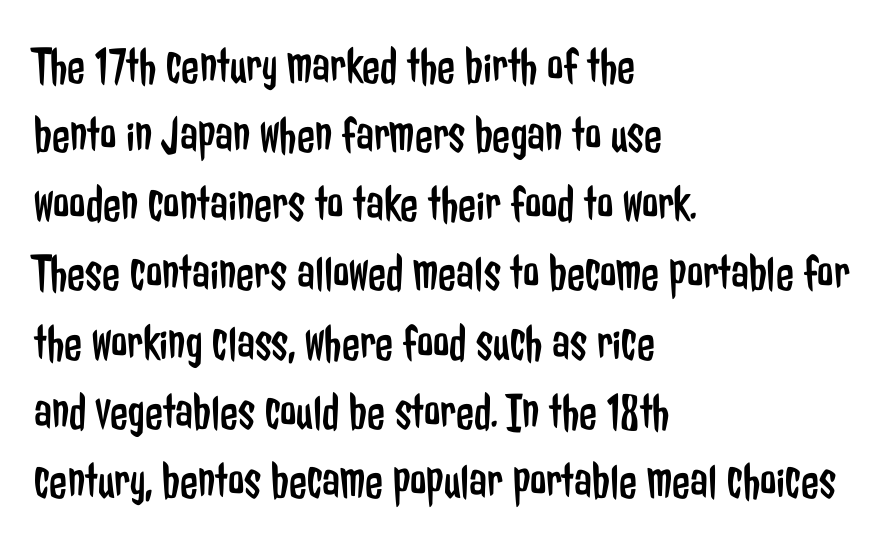
The image shows 52 px regular-weight, condensed sans-serif type, upright; set left-aligned, normal line spacing (1.33x), normal letter spacing, not underlined; low stroke contrast and a medium x-height.
